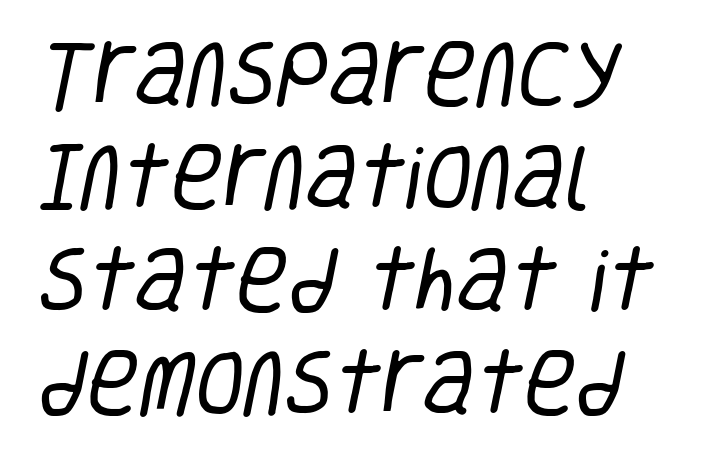
Q: Is the text bold? A: No.
Q: Is the typeface a serif or a sans-serif typeface? A: Sans-serif.
Q: Is the text underlined? A: No.
Q: How is the paragraph aligned? A: Left-aligned.
Q: Is the spacing between letters normal or unusually wide? A: Normal.
Q: Is the spacing between lines tight, normal or loose? A: Normal.
Q: Width (condensed, normal, or wide)? A: Condensed.
Q: Stroke contrast? A: Low.
Q: x-height? A: Large.
Q: Monospaced? A: No.
